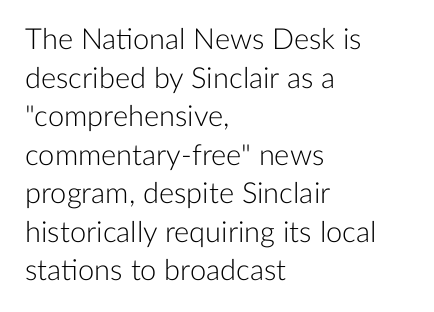
Q: Is the text bold? A: No.
Q: Is the text italic (slanted)? A: No, it is upright.
Q: Is the typeface a serif or a sans-serif typeface? A: Sans-serif.
Q: Is the text underlined? A: No.
Q: How is the paragraph aligned? A: Left-aligned.
Q: Is the spacing between letters normal or unusually wide? A: Normal.
Q: Is the spacing between lines tight, normal or loose? A: Normal.
Q: Width (condensed, normal, or wide)? A: Normal.
Q: Stroke contrast? A: Low.
Q: x-height? A: Medium.
Q: Monospaced? A: No.
